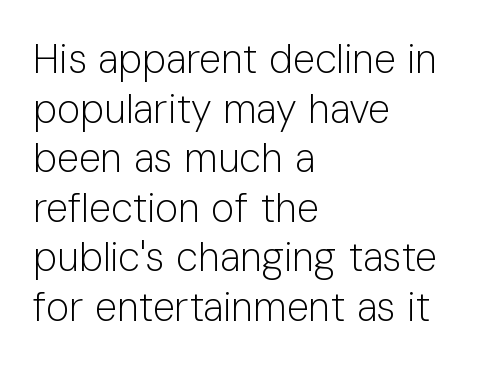
Q: Is the text bold? A: No.
Q: Is the text italic (slanted)? A: No, it is upright.
Q: Is the typeface a serif or a sans-serif typeface? A: Sans-serif.
Q: Is the text underlined? A: No.
Q: How is the paragraph aligned? A: Left-aligned.
Q: Is the spacing between letters normal or unusually wide? A: Normal.
Q: Width (condensed, normal, or wide)? A: Normal.
Q: Stroke contrast? A: Low.
Q: x-height? A: Medium.
Q: Monospaced? A: No.
